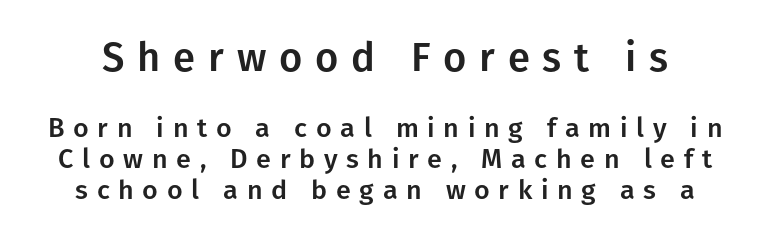
{"serif": "no", "italic": "no", "width": "normal", "stroke_contrast": "low", "x_height": "medium", "monospaced": "no", "underline": "no", "line_spacing": "tight", "line_spacing_ratio": 1.15, "letter_spacing": "wide", "letter_spacing_em": 0.32, "larger_block": "first", "size_ratio": 1.48, "glyph_px": 40}
